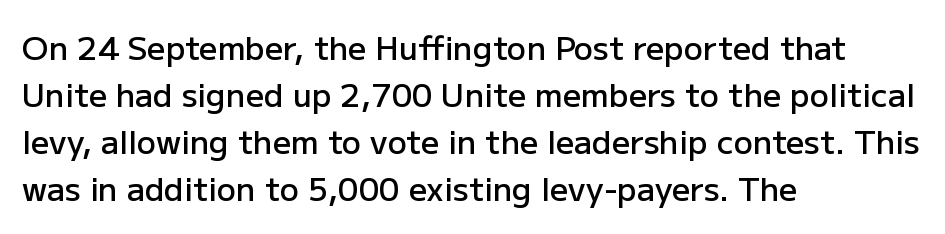
The image shows 32 px semibold sans-serif type, upright; set left-aligned, normal line spacing (1.47x), normal letter spacing, not underlined; low stroke contrast and a medium x-height.
